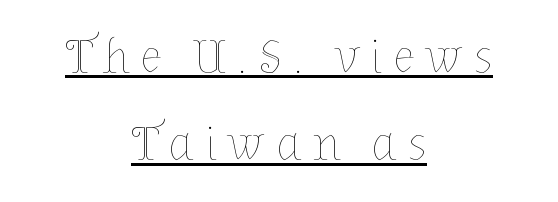
The rendering uses the underline text-decoration. These lines are rendered in a variable-pitch font. Characters remain perfectly vertical along every line. How are the letters spaced? Widely, with obvious added tracking. Is this a heavy cut? Hardly; it is regular or lighter.
